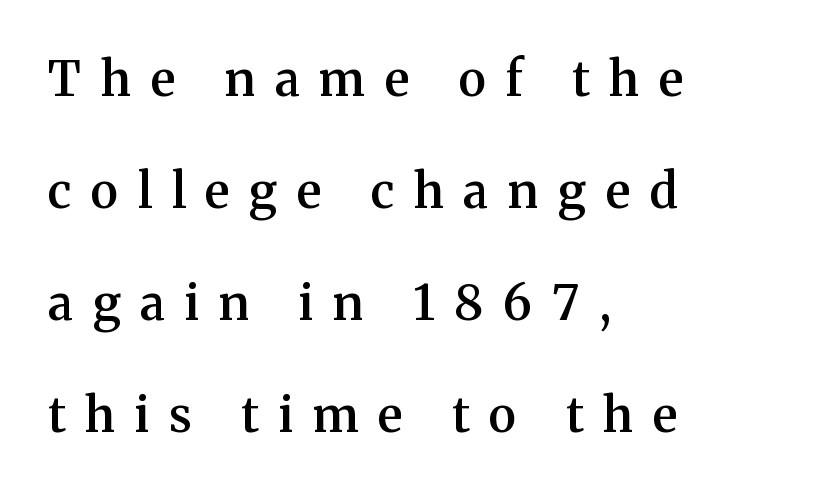
{"serif": "yes", "italic": "no", "bold": "semi", "weight": "semibold", "width": "normal", "stroke_contrast": "medium", "x_height": "medium", "monospaced": "no", "underline": "no", "align": "left", "line_spacing": "loose", "line_spacing_ratio": 2.33, "letter_spacing": "wide", "letter_spacing_em": 0.41, "glyph_px": 48}
